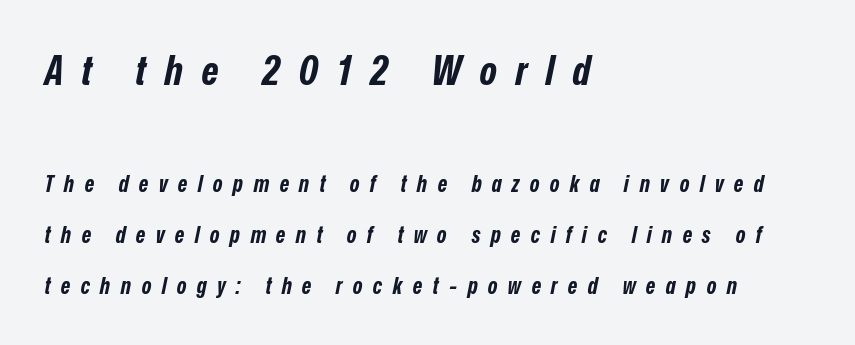
The image shows 41 px bold, condensed type, italic (leaning right); set left-aligned, loose line spacing (2.22x), unusually wide letter spacing (+0.45 em), not underlined; the first (top) block is 1.78x larger; low stroke contrast and a medium x-height.
